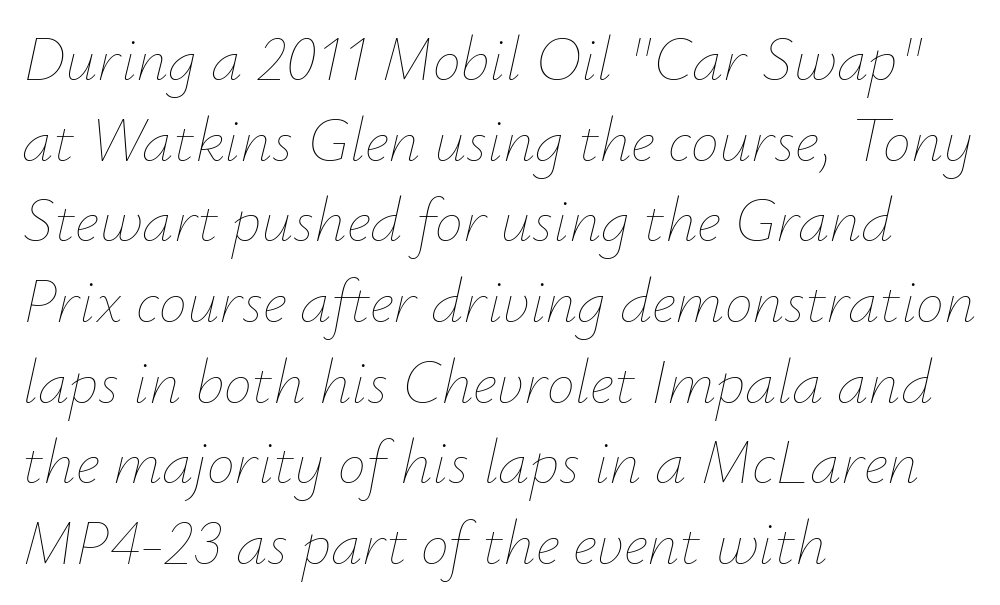
Q: Is the text bold? A: No.
Q: Is the text italic (slanted)? A: Yes, it leans right by about 12 degrees.
Q: Is the text underlined? A: No.
Q: How is the paragraph aligned? A: Left-aligned.
Q: Is the spacing between letters normal or unusually wide? A: Normal.
Q: Is the spacing between lines tight, normal or loose? A: Normal.
Q: Width (condensed, normal, or wide)? A: Normal.
Q: Stroke contrast? A: Low.
Q: x-height? A: Small.
Q: Monospaced? A: No.
